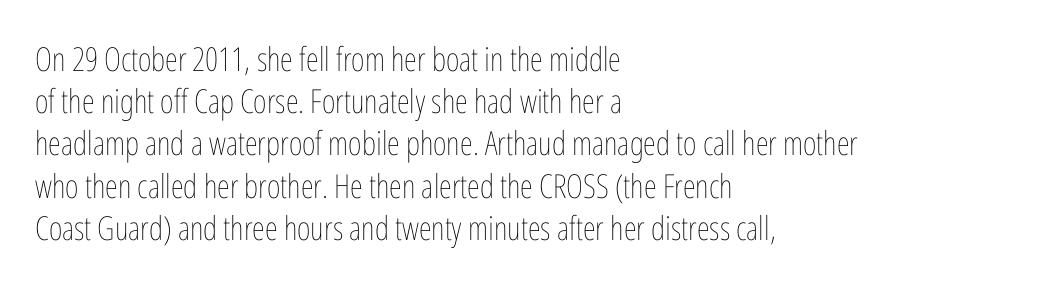
The lines are quadded left. The leading is moderate, giving the passage an even texture. Proportional: the letters do not fall into vertical columns. The letters look calm and open, with moderate or lighter stems. Is the letter spacing exaggerated? No — it looks like the ordinary default. Posture: straight, roman, zero tilt.
